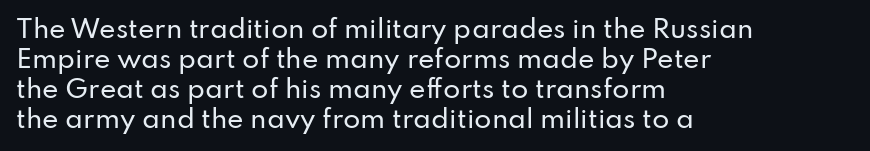
Italic? Not at all — the glyphs are vertical. Only glyphs here, with clear space below each row. Does the copy run flush right? No — it runs flush left. The letters sit at their default tracking, neither squeezed nor spread.
